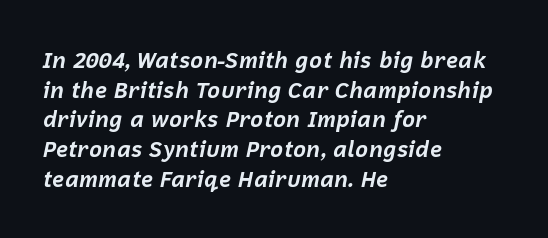
Q: Is the text bold? A: Yes.
Q: Is the text italic (slanted)? A: Yes, it leans right by about 12 degrees.
Q: Is the text underlined? A: No.
Q: How is the paragraph aligned? A: Left-aligned.
Q: Is the spacing between letters normal or unusually wide? A: Normal.
Q: Is the spacing between lines tight, normal or loose? A: Normal.
